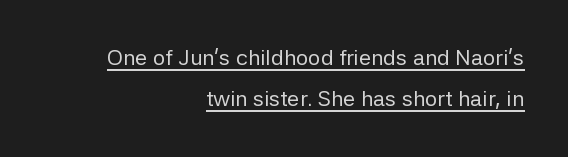
{"italic": "no", "bold": "no", "underline": "yes", "align": "right", "line_spacing_ratio": 1.87, "letter_spacing": "normal", "letter_spacing_em": 0.0, "glyph_px": 22}
